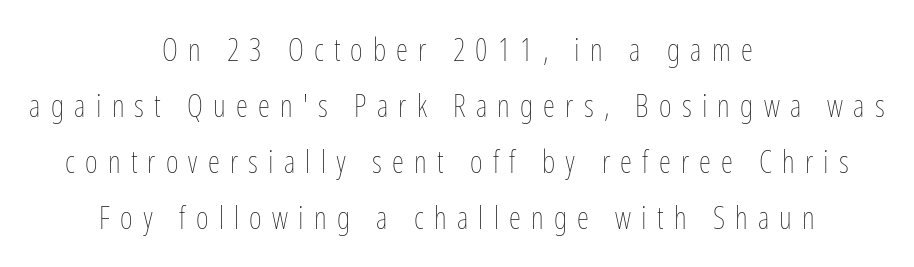
The image shows 31 px thin, condensed type, upright; set centered, line spacing 1.81x, unusually wide letter spacing (+0.33 em), not underlined; low stroke contrast and a medium x-height.
